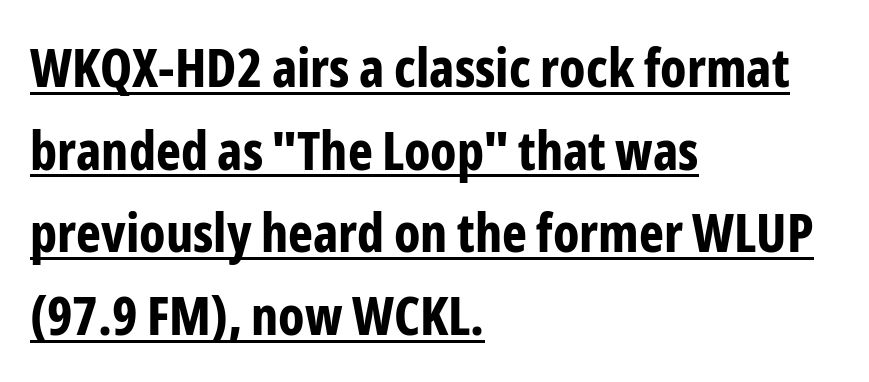
Character widths vary here, with narrow letters taking less room than wide ones. Line starts are locked; line ends wander. Set as a true bold cut, around the 700 mark. The lettering holds an erect, upright posture throughout.
